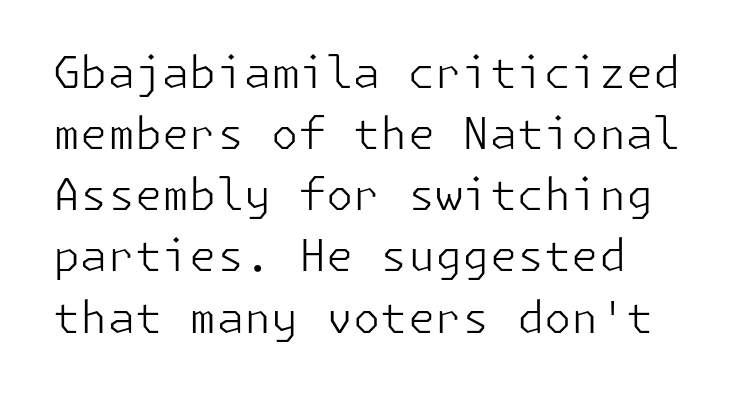
A typesetter would call this zero additional tracking. The face used here is a sans, in the tradition of grotesques and geometrics. Does the leading feel generous? No, just average. Does the copy run flush right? No — it runs flush left. Rule under the text: the space is simply empty. Style check: upright.
